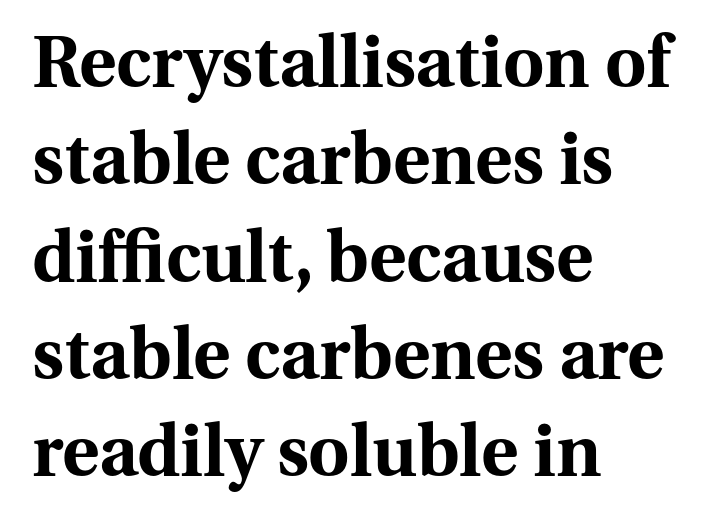
Posture: straight, roman, zero tilt. The designer went with a serif here, giving each stem small feet. Underlining? Definitely not there. Notice how thick the strokes are: this is what a full bold looks like. The face used here is proportionally spaced, like ordinary book or web type.
